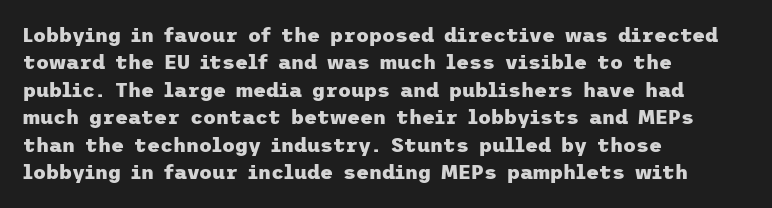
Here the glyphs are tracked normally, forming tight word shapes. The lettering stays uniformly vertical, giving the passage a roman look. The strokes are fattened all the way to bold. This sample keeps an unexceptional amount of space between lines. Underline: absent.
